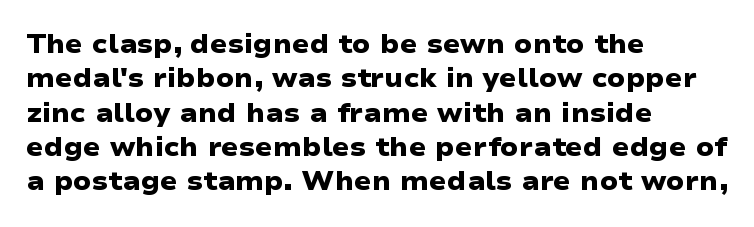
{"bold": "yes", "underline": "no", "align": "left", "line_spacing": "normal", "line_spacing_ratio": 1.32, "letter_spacing": "normal", "letter_spacing_em": 0.0, "glyph_px": 26}
